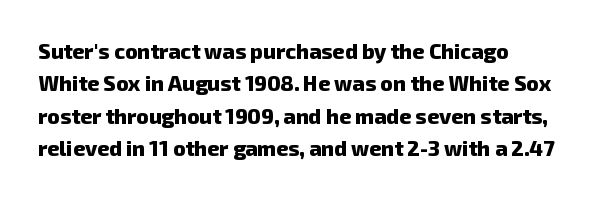
Line spacing here is normal. The characters look thick and weighty, a clear bold. The face used here is rendered with its standard letterfit. Words float on clear page, feet unadorned.
